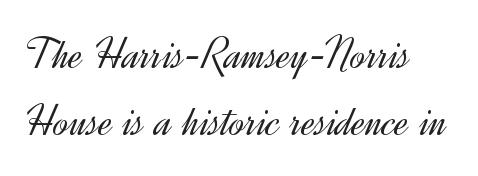
The image shows 46 px light sans-serif type; set normal line spacing (1.45x), normal letter spacing, not underlined; a small x-height.
